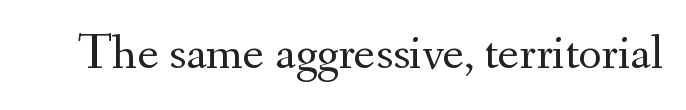
Q: Is the text bold? A: No.
Q: Is the text italic (slanted)? A: No, it is upright.
Q: Is the typeface a serif or a sans-serif typeface? A: Serif.
Q: Is the text underlined? A: No.
Q: Is the spacing between letters normal or unusually wide? A: Normal.
Q: Width (condensed, normal, or wide)? A: Normal.
Q: Stroke contrast? A: Medium.
Q: x-height? A: Small.
Q: Monospaced? A: No.
